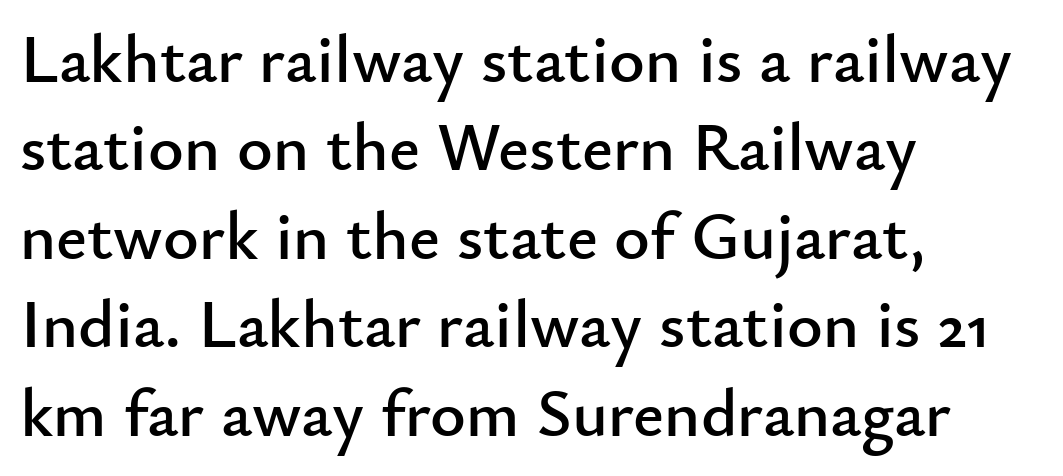
Q: Is the text italic (slanted)? A: No, it is upright.
Q: Is the typeface a serif or a sans-serif typeface? A: Sans-serif.
Q: Is the text underlined? A: No.
Q: How is the paragraph aligned? A: Left-aligned.
Q: Is the spacing between letters normal or unusually wide? A: Normal.
Q: Is the spacing between lines tight, normal or loose? A: Normal.
Q: Width (condensed, normal, or wide)? A: Normal.
Q: Stroke contrast? A: Low.
Q: x-height? A: Small.
Q: Monospaced? A: No.
